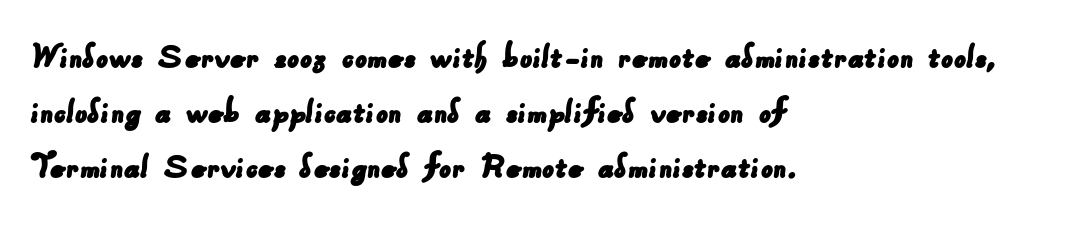
Q: Is the typeface a serif or a sans-serif typeface? A: Sans-serif.
Q: Is the text underlined? A: No.
Q: How is the paragraph aligned? A: Left-aligned.
Q: Is the spacing between letters normal or unusually wide? A: Normal.
Q: Is the spacing between lines tight, normal or loose? A: Normal.
Q: Width (condensed, normal, or wide)? A: Normal.
Q: Stroke contrast? A: Low.
Q: x-height? A: Small.
Q: Monospaced? A: No.
